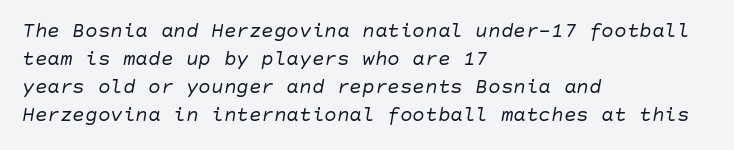
Q: Is the text bold? A: No.
Q: Is the text italic (slanted)? A: Yes, it leans right by about 10 degrees.
Q: Is the text underlined? A: No.
Q: How is the paragraph aligned? A: Left-aligned.
Q: Is the spacing between letters normal or unusually wide? A: Normal.
Q: Is the spacing between lines tight, normal or loose? A: Normal.
